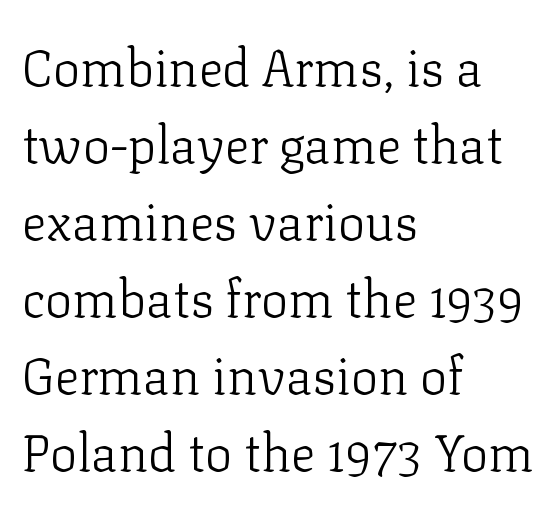
Q: Is the text bold? A: No.
Q: Is the text italic (slanted)? A: No, it is upright.
Q: Is the typeface a serif or a sans-serif typeface? A: Serif.
Q: Is the text underlined? A: No.
Q: How is the paragraph aligned? A: Left-aligned.
Q: Is the spacing between letters normal or unusually wide? A: Normal.
Q: Is the spacing between lines tight, normal or loose? A: Normal.
Q: Width (condensed, normal, or wide)? A: Normal.
Q: Stroke contrast? A: Low.
Q: x-height? A: Medium.
Q: Monospaced? A: No.
